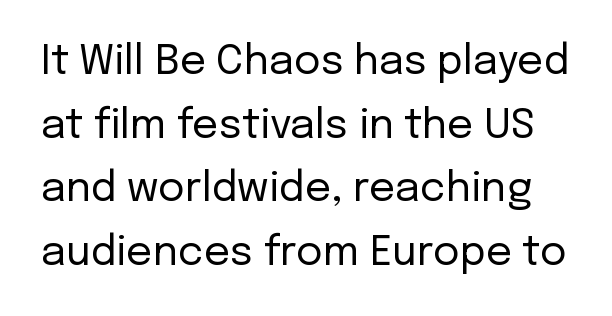
Q: Is the text bold? A: No.
Q: Is the text italic (slanted)? A: No, it is upright.
Q: Is the typeface a serif or a sans-serif typeface? A: Sans-serif.
Q: Is the text underlined? A: No.
Q: Is the spacing between letters normal or unusually wide? A: Normal.
Q: Is the spacing between lines tight, normal or loose? A: Normal.
Q: Width (condensed, normal, or wide)? A: Normal.
Q: Stroke contrast? A: Low.
Q: x-height? A: Medium.
Q: Monospaced? A: No.
